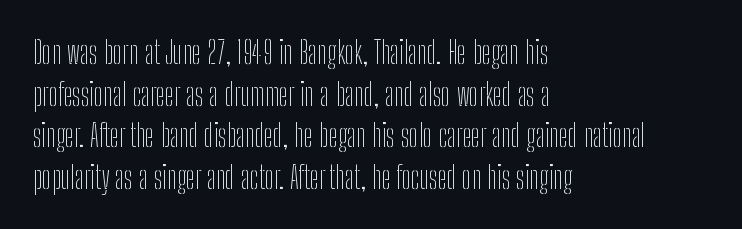
The image shows 31 px thin, condensed sans-serif type, upright; set left-aligned, normal line spacing (1.34x), normal letter spacing, not underlined; low stroke contrast and a medium x-height.
